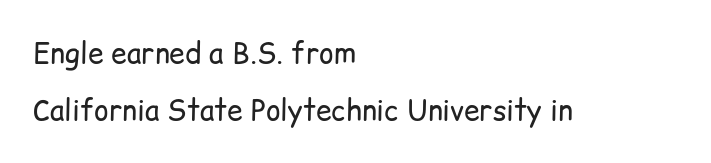
{"serif": "no", "italic": "no", "bold": "no", "weight": "regular", "width": "normal", "stroke_contrast": "low", "x_height": "medium", "monospaced": "no", "underline": "no", "align": "left", "line_spacing": "loose", "line_spacing_ratio": 2.02, "letter_spacing": "normal", "letter_spacing_em": 0.0, "glyph_px": 28}
